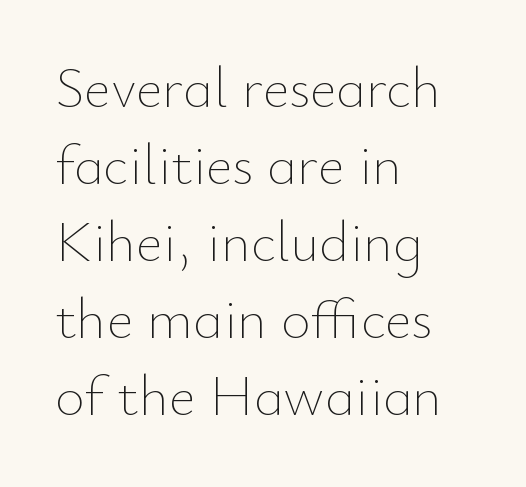
The image shows 57 px thin type, upright; set left-aligned, normal line spacing (1.35x), normal letter spacing, not underlined; low stroke contrast and a small x-height.
